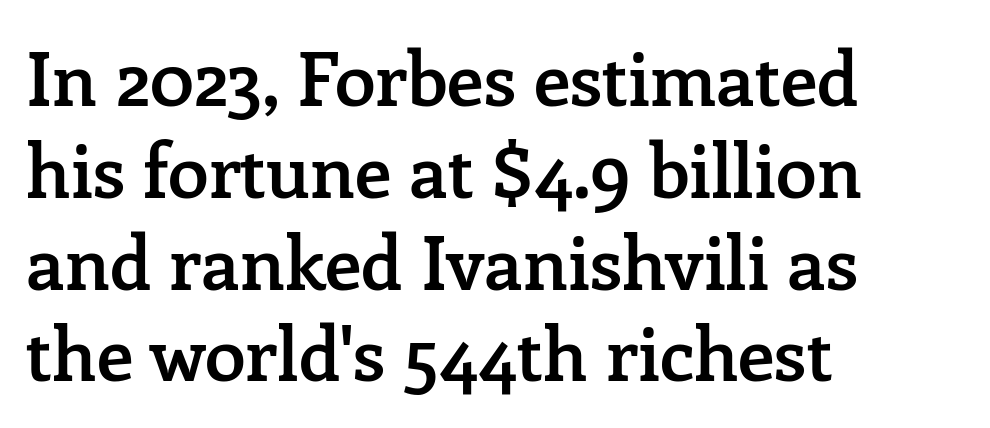
Q: Is the text bold? A: Semi-bold.
Q: Is the text italic (slanted)? A: No, it is upright.
Q: Is the typeface a serif or a sans-serif typeface? A: Serif.
Q: Is the text underlined? A: No.
Q: How is the paragraph aligned? A: Left-aligned.
Q: Is the spacing between letters normal or unusually wide? A: Normal.
Q: Width (condensed, normal, or wide)? A: Normal.
Q: Stroke contrast? A: Low.
Q: x-height? A: Medium.
Q: Monospaced? A: No.
